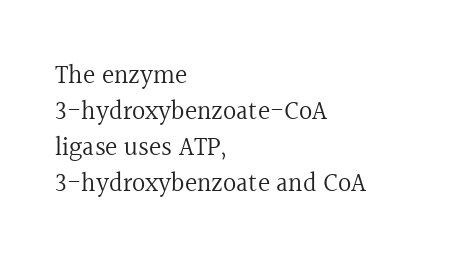
The image shows 26 px text type, upright; set left-aligned, normal line spacing (1.39x), normal letter spacing, not underlined.
